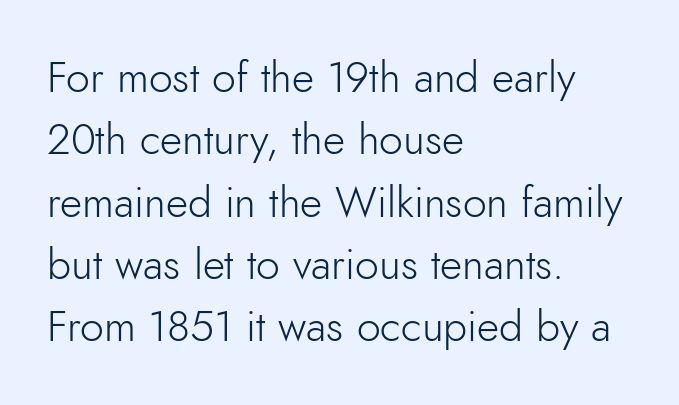
{"serif": "no", "italic": "no", "bold": "no", "weight": "light", "width": "normal", "stroke_contrast": "low", "x_height": "small", "monospaced": "no", "underline": "no", "align": "left", "line_spacing": "normal", "line_spacing_ratio": 1.45, "letter_spacing": "normal", "letter_spacing_em": 0.0, "glyph_px": 43}
